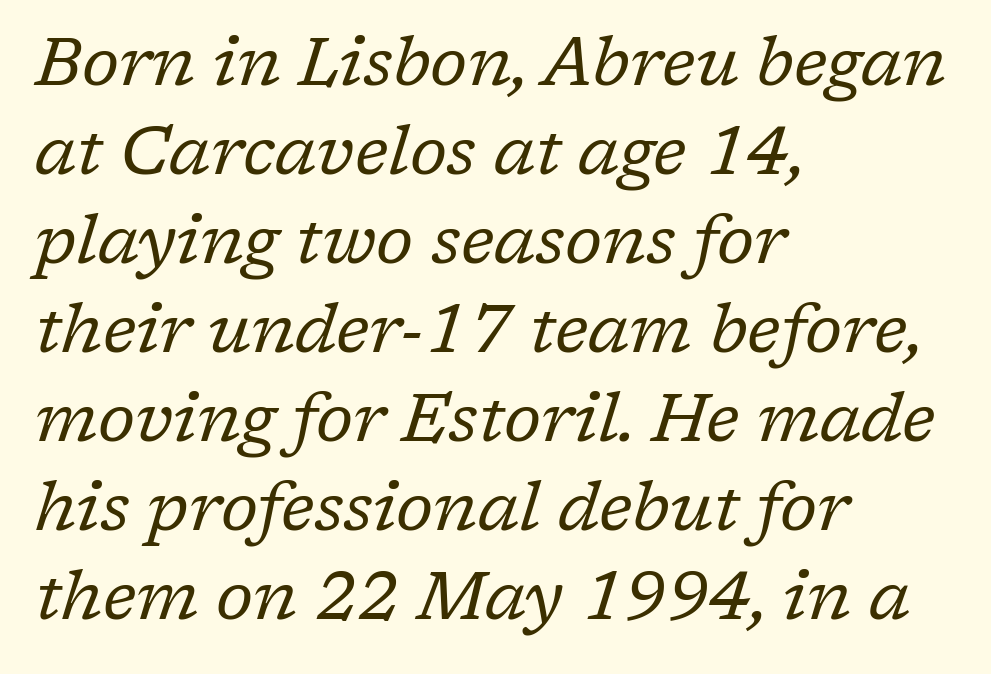
The image shows 68 px regular-weight serif type, italic (leaning right); set left-aligned, normal line spacing (1.31x), normal letter spacing, not underlined; low stroke contrast and a medium x-height.
